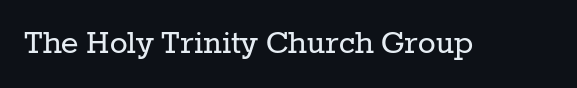
The image shows 37 px regular-weight serif type, upright; set normal letter spacing, not underlined; low stroke contrast and a medium x-height.
